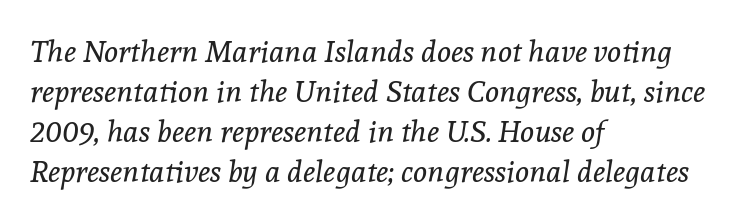
Q: Is the text bold? A: No.
Q: Is the text italic (slanted)? A: Yes, it leans right by about 8 degrees.
Q: Is the typeface a serif or a sans-serif typeface? A: Serif.
Q: Is the text underlined? A: No.
Q: How is the paragraph aligned? A: Left-aligned.
Q: Is the spacing between letters normal or unusually wide? A: Normal.
Q: Is the spacing between lines tight, normal or loose? A: Normal.
Q: Width (condensed, normal, or wide)? A: Normal.
Q: x-height? A: Medium.
Q: Monospaced? A: No.
